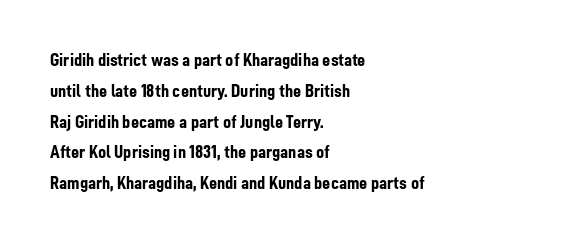
{"italic": "no", "bold": "yes", "underline": "no", "align": "left", "line_spacing": "normal", "line_spacing_ratio": 1.54, "letter_spacing": "normal", "letter_spacing_em": 0.0, "glyph_px": 20}
